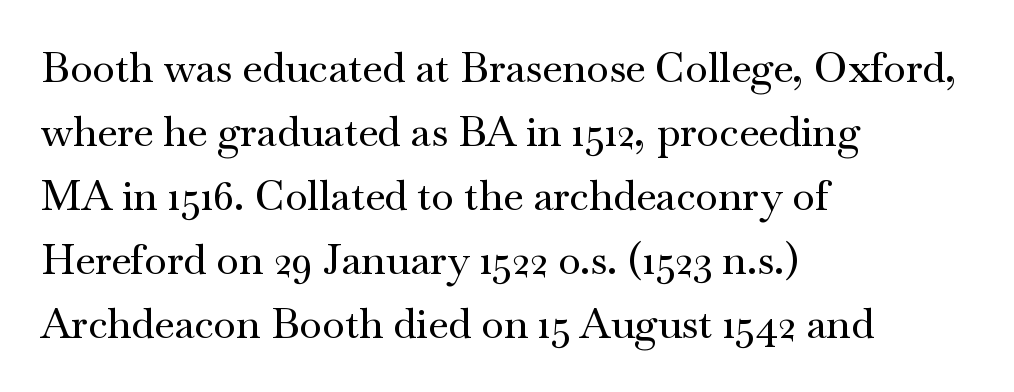
Q: Is the text italic (slanted)? A: No, it is upright.
Q: Is the typeface a serif or a sans-serif typeface? A: Serif.
Q: Is the text underlined? A: No.
Q: How is the paragraph aligned? A: Left-aligned.
Q: Is the spacing between letters normal or unusually wide? A: Normal.
Q: Is the spacing between lines tight, normal or loose? A: Normal.
Q: Width (condensed, normal, or wide)? A: Wide.
Q: Stroke contrast? A: Medium.
Q: x-height? A: Small.
Q: Monospaced? A: No.
